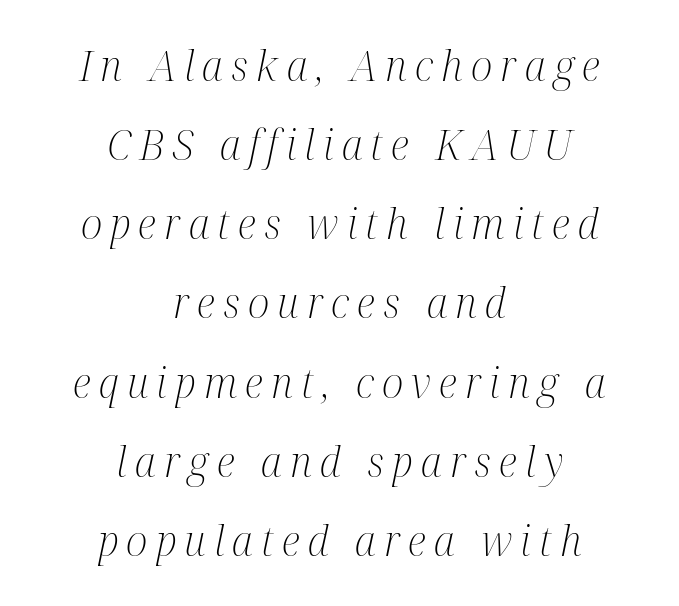
{"serif": "yes", "italic": "yes", "lean": "right", "slant_degrees": 12, "bold": "no", "weight": "light", "width": "condensed", "stroke_contrast": "medium", "x_height": "medium", "monospaced": "no", "underline": "no", "align": "center", "line_spacing": "loose", "line_spacing_ratio": 1.93, "letter_spacing": "wide", "letter_spacing_em": 0.2, "glyph_px": 41}
